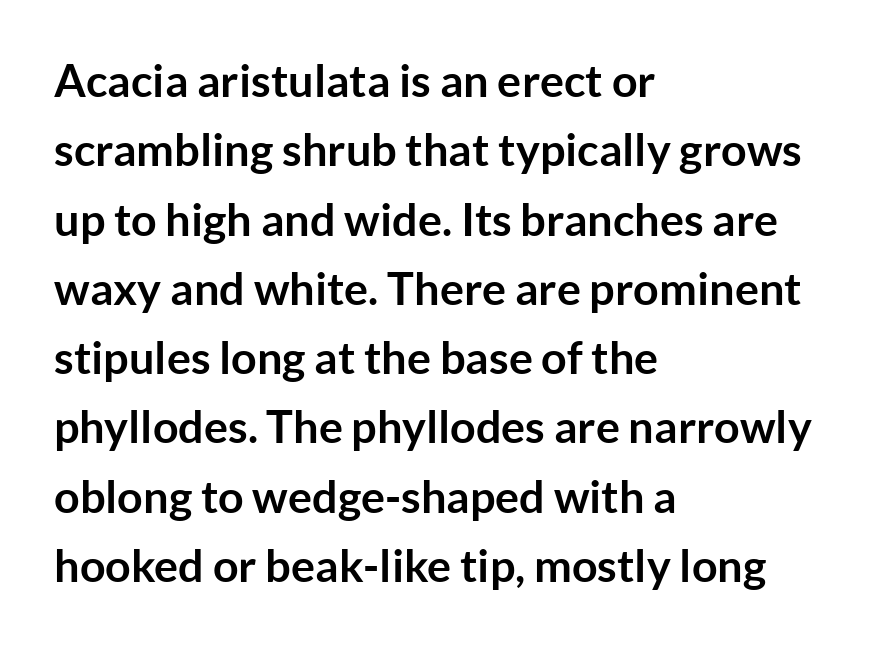
You can tell it's not italic because the verticals are truly vertical. The designer went with a sans here, leaving each stem footless. Words float on clear page, feet unadorned. The compositor pushed each line to the left boundary. The passage shown stacks its lines at a standard gap. This is heavy type, rendered in bold.
